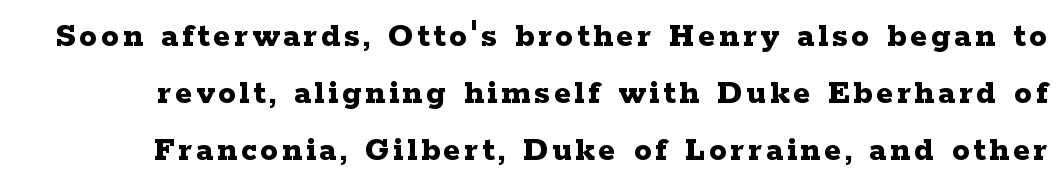
The image shows 35 px bold, wide serif type, upright; set normal line spacing (1.63x), not underlined; low stroke contrast and a medium x-height.
